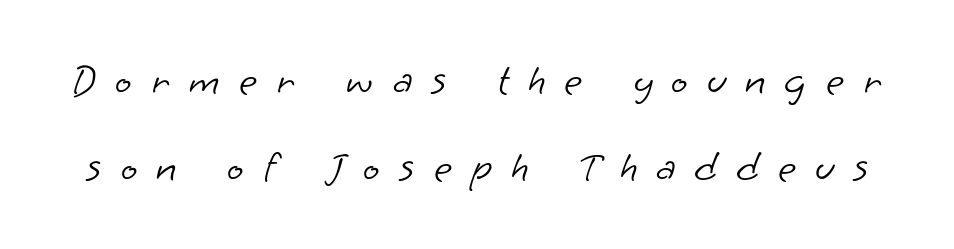
{"serif": "no", "bold": "no", "weight": "light", "width": "normal", "stroke_contrast": "low", "x_height": "small", "monospaced": "no", "underline": "no", "line_spacing": "loose", "line_spacing_ratio": 2.03, "letter_spacing": "wide", "letter_spacing_em": 0.45, "glyph_px": 43}
